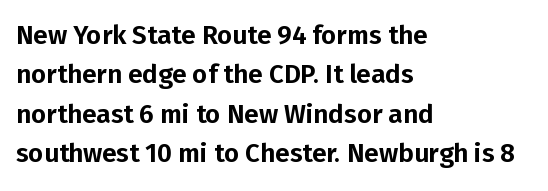
This rendering features lettering with no underline. Every row of glyphs begins at an identical x-position on the left. The leading is moderate, giving the passage an even texture. When letters stand straight like this, we call the style roman or upright.
